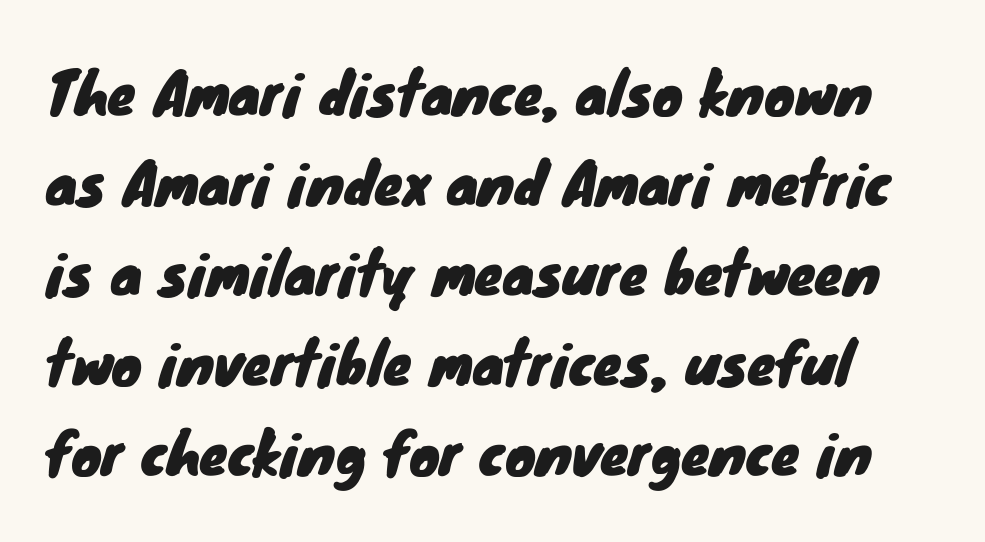
A typesetter would call this proportional, since set widths differ per character. The horizontal fit of the characters is conventional and even. To sum up the face: it is a sans, with no serifs. The area under the type is left untouched.
